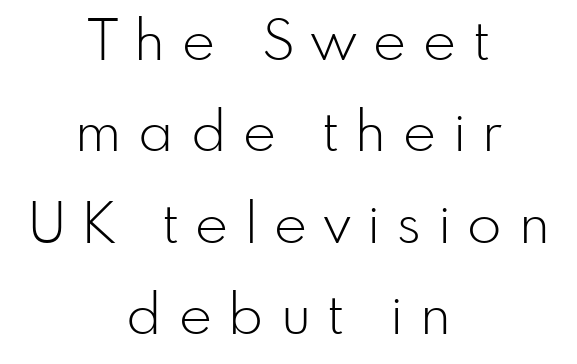
Q: Is the text bold? A: No.
Q: Is the text italic (slanted)? A: No, it is upright.
Q: Is the typeface a serif or a sans-serif typeface? A: Sans-serif.
Q: Is the text underlined? A: No.
Q: How is the paragraph aligned? A: Centered.
Q: Is the spacing between letters normal or unusually wide? A: Unusually wide.
Q: Is the spacing between lines tight, normal or loose? A: Normal.
Q: Width (condensed, normal, or wide)? A: Normal.
Q: Stroke contrast? A: Low.
Q: x-height? A: Small.
Q: Monospaced? A: No.
